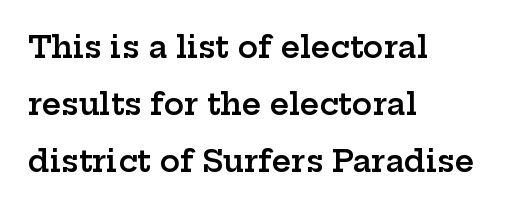
The image shows 30 px semibold, wide serif type, upright; set left-aligned, loose line spacing (1.9x), normal letter spacing, not underlined; low stroke contrast and a medium x-height.
